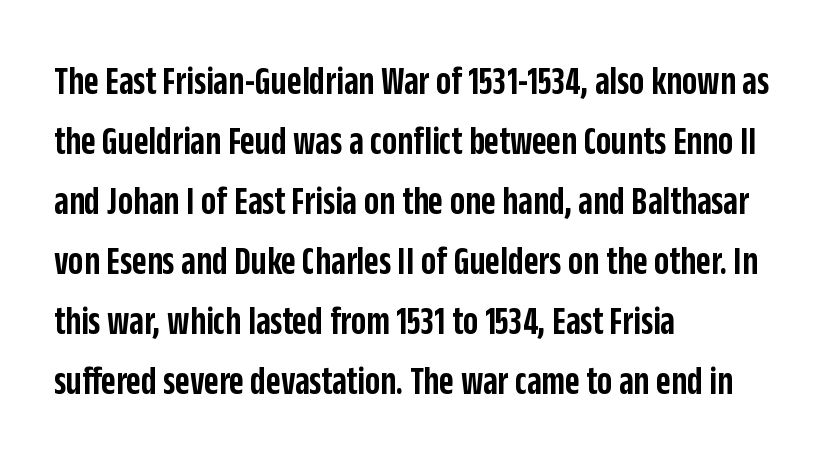
I'd call this a sans setting — the letters go barefoot. Compared with an ordinary text face, these strokes are moderately heavier — a semibold. These lines sit exactly where default settings would place them. The tracking reads as untouched default to a designer's eye. This is roman type, the default non-slanted kind.
